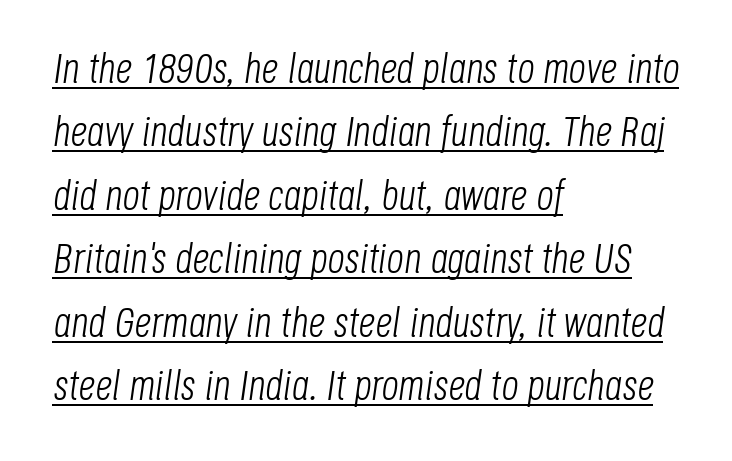
The image shows 42 px light, condensed type, italic (leaning right); set left-aligned, normal line spacing (1.51x), normal letter spacing, underlined; low stroke contrast and a large x-height.
